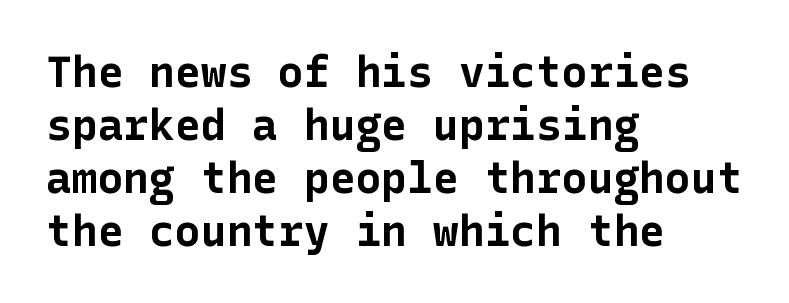
Short note: letters normally spaced. Words float on clear page, feet unadorned. The rag falls on the right side of this text block. Is the type bold? Yes — the strokes are clearly thick and heavy.
